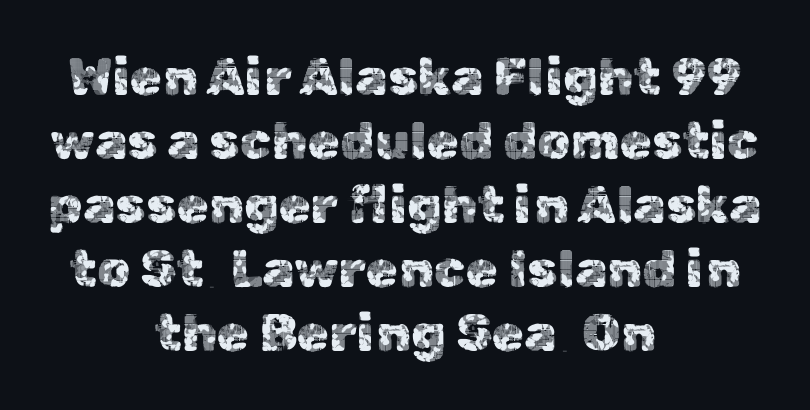
Q: Is the text italic (slanted)? A: No, it is upright.
Q: Is the typeface a serif or a sans-serif typeface? A: Sans-serif.
Q: Is the text underlined? A: No.
Q: How is the paragraph aligned? A: Centered.
Q: Is the spacing between letters normal or unusually wide? A: Normal.
Q: Width (condensed, normal, or wide)? A: Normal.
Q: x-height? A: Medium.
Q: Monospaced? A: No.
